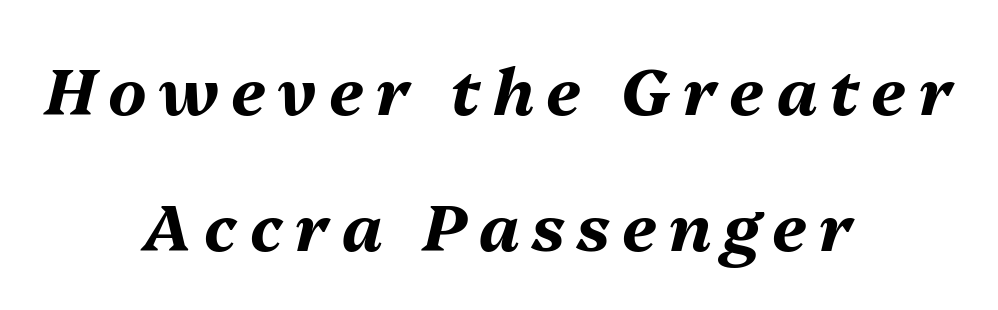
Do the characters align in a grid? No, the font is proportional. Chunky letters — that's bold for sure. No word sits above an underline. One glance says open: line gaps are wider than usual. The lettering tilts uniformly, giving the passage an italic look. Centered paragraph, ragged on both sides.
